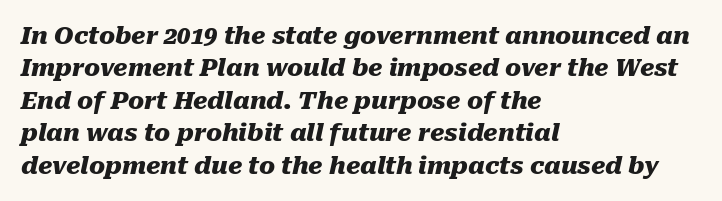
These words are printed bold, with thick strokes throughout. Unmarked baselines from the first word to the last. The paragraph has a hard left edge and a soft right edge. Nothing unusual about the tracking: characters are spaced as the font intends.
